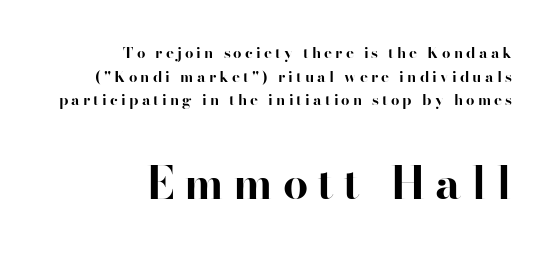
The image shows 45 px bold serif type, upright; set right-aligned, normal line spacing (1.58x), unusually wide letter spacing (+0.21 em), not underlined; the second (bottom) block is 3.0x larger; high stroke contrast and a small x-height.
